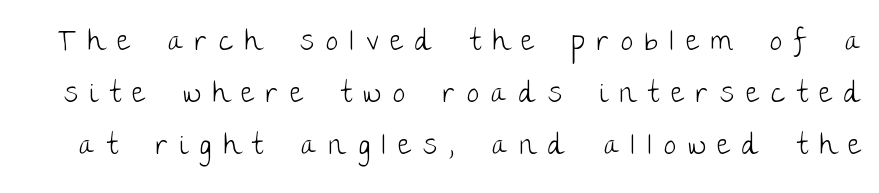
The image shows 28 px light sans-serif type, upright; set line spacing 1.85x, unusually wide letter spacing (+0.43 em), not underlined; low stroke contrast and a large x-height.
